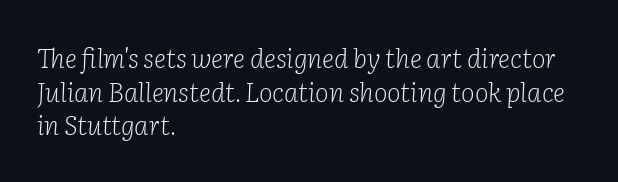
{"italic": "yes", "lean": "right", "slant_degrees": 2, "bold": "no", "underline": "no", "align": "left", "line_spacing": "normal", "line_spacing_ratio": 1.29, "letter_spacing": "normal", "letter_spacing_em": 0.0, "glyph_px": 26}
